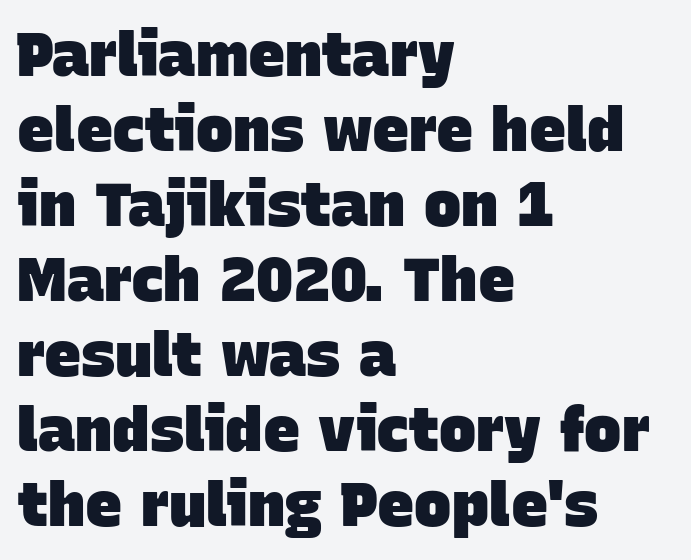
The image shows 62 px heavy sans-serif type; set left-aligned, line spacing 1.21x, normal letter spacing, not underlined; low stroke contrast and a large x-height.
